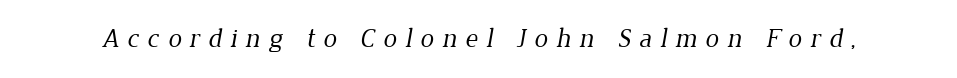
A typesetter would call this heavily tracked-out type. The words here are not underlined. Stroke thickness stays within the range of a standard reading face or lighter.
